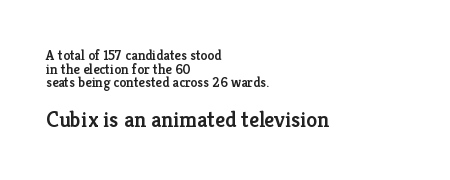
The image shows 22 px text type, upright; set left-aligned, tight line spacing (0.98x), normal letter spacing, not underlined; the second (bottom) block is 1.57x larger.
